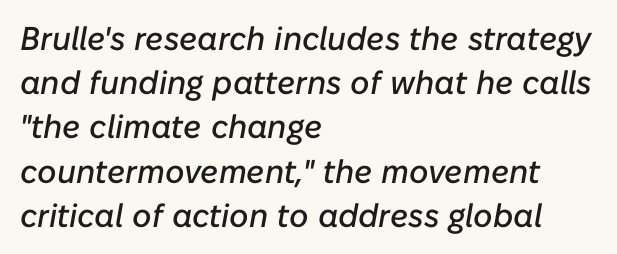
{"italic": "yes", "lean": "right", "slant_degrees": 10, "width": "normal", "stroke_contrast": "low", "x_height": "medium", "monospaced": "no", "underline": "no", "align": "left", "line_spacing": "normal", "line_spacing_ratio": 1.34, "letter_spacing": "normal", "letter_spacing_em": 0.0, "glyph_px": 33}
